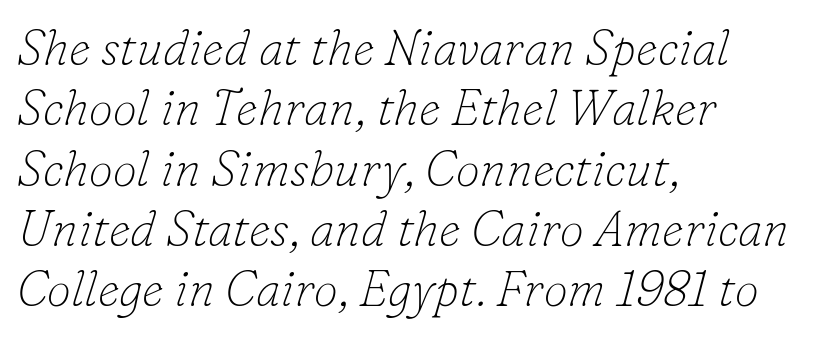
Q: Is the text bold? A: No.
Q: Is the text italic (slanted)? A: Yes, it leans right by about 16 degrees.
Q: Is the typeface a serif or a sans-serif typeface? A: Serif.
Q: Is the text underlined? A: No.
Q: How is the paragraph aligned? A: Left-aligned.
Q: Is the spacing between letters normal or unusually wide? A: Normal.
Q: Width (condensed, normal, or wide)? A: Normal.
Q: Stroke contrast? A: Low.
Q: x-height? A: Small.
Q: Monospaced? A: No.
